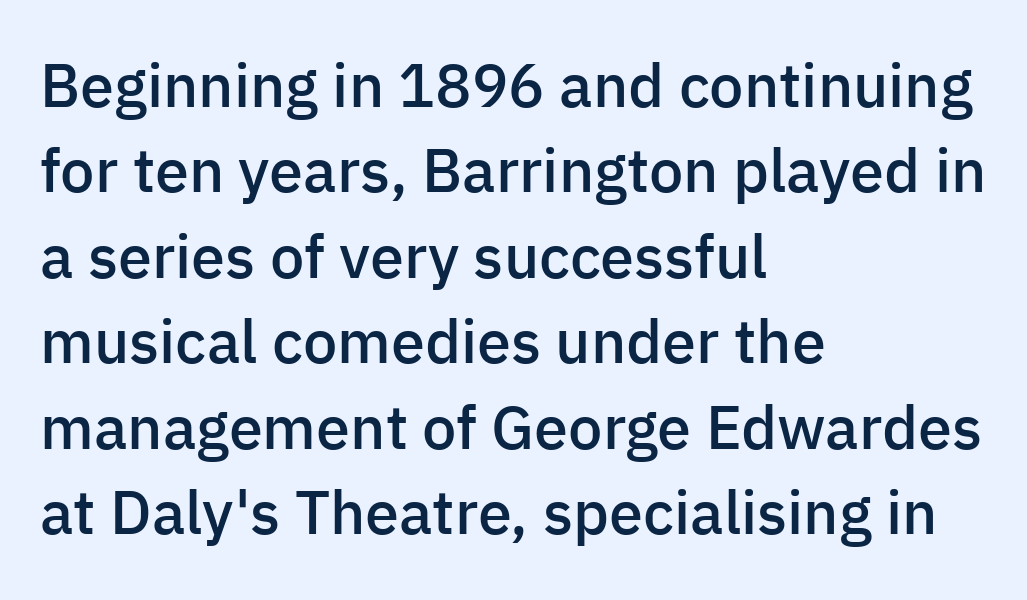
The image shows 61 px semibold sans-serif type, upright; set left-aligned, normal line spacing (1.4x), normal letter spacing, not underlined; low stroke contrast and a medium x-height.
